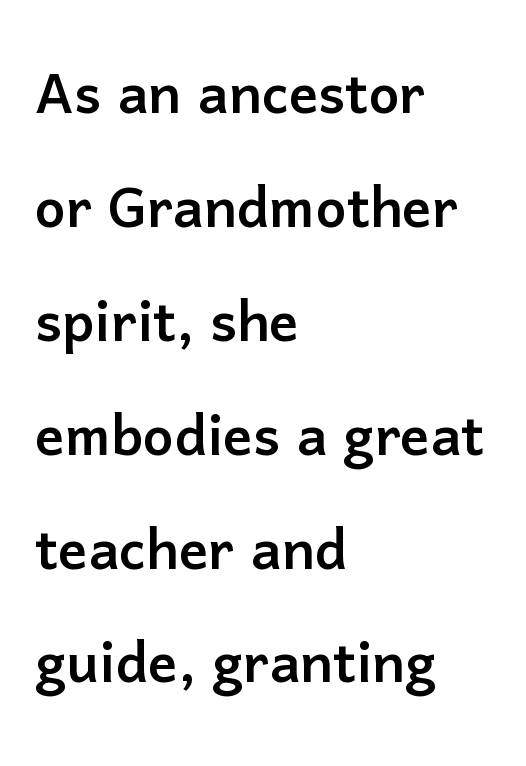
Notice how the stems are strictly vertical — no italics here. Notice how the passage keeps a crisp vertical edge on the left only. Tracking value appears to be zero — textbook default spacing. Each letter keeps its own natural width here, so spacing adapts to shape.
